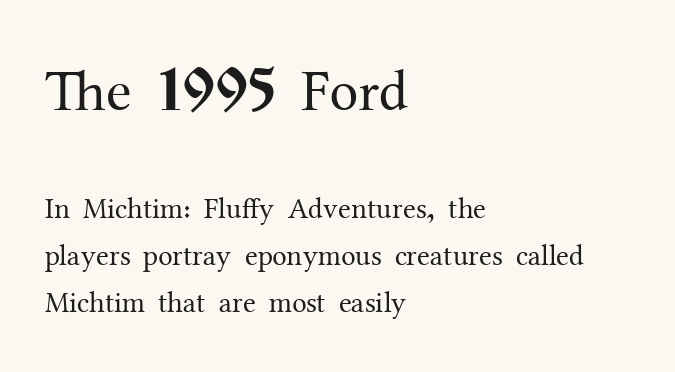
Q: Is the text bold? A: No.
Q: Is the text italic (slanted)? A: No, it is upright.
Q: Is the typeface a serif or a sans-serif typeface? A: Serif.
Q: Is the text underlined? A: No.
Q: How is the paragraph aligned? A: Left-aligned.
Q: Is the spacing between letters normal or unusually wide? A: Normal.
Q: Is the spacing between lines tight, normal or loose? A: Normal.
Q: Which block of text is set in a larger size, the first (top) or the second (bottom)? A: The first (top) one.
Q: Width (condensed, normal, or wide)? A: Normal.
Q: Stroke contrast? A: Medium.
Q: x-height? A: Medium.
Q: Monospaced? A: No.
